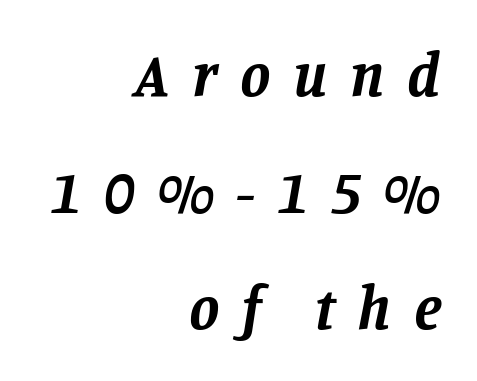
{"serif": "yes", "italic": "yes", "lean": "right", "slant_degrees": 11, "bold": "yes", "weight": "bold", "width": "normal", "stroke_contrast": "low", "x_height": "large", "monospaced": "no", "underline": "no", "align": "right", "line_spacing": "loose", "line_spacing_ratio": 1.91, "letter_spacing": "wide", "letter_spacing_em": 0.37, "glyph_px": 61}
